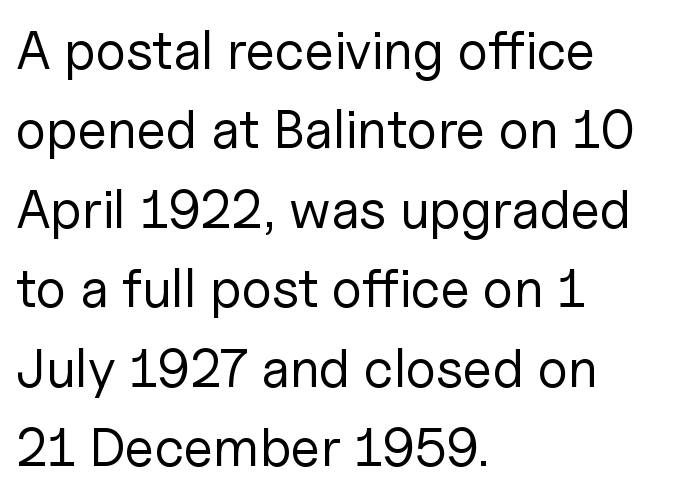
Q: Is the text bold? A: No.
Q: Is the text italic (slanted)? A: No, it is upright.
Q: Is the typeface a serif or a sans-serif typeface? A: Sans-serif.
Q: Is the text underlined? A: No.
Q: How is the paragraph aligned? A: Left-aligned.
Q: Is the spacing between letters normal or unusually wide? A: Normal.
Q: Is the spacing between lines tight, normal or loose? A: Normal.
Q: Width (condensed, normal, or wide)? A: Normal.
Q: Stroke contrast? A: Low.
Q: x-height? A: Medium.
Q: Monospaced? A: No.
